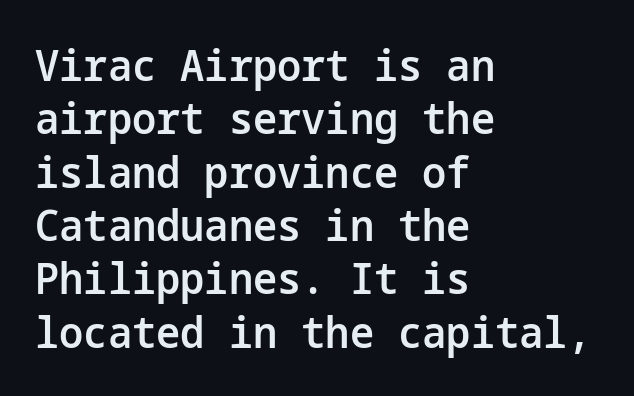
The compositor pushed each line to the left boundary. The type is set solid horizontally, with unmodified tracking. The area under the type is left untouched. A fair bit of extra ink — the face is semibold, not bold. Is this a sans? Yes — the strokes have no serifs.
